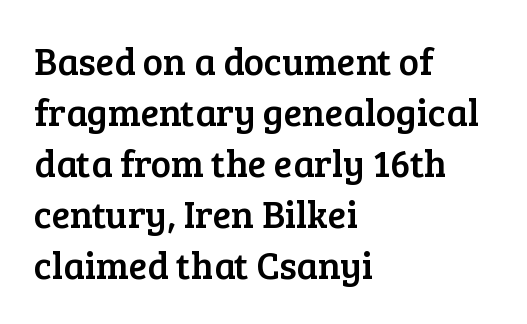
Q: Is the text italic (slanted)? A: No, it is upright.
Q: Is the typeface a serif or a sans-serif typeface? A: Serif.
Q: Is the text underlined? A: No.
Q: How is the paragraph aligned? A: Left-aligned.
Q: Is the spacing between letters normal or unusually wide? A: Normal.
Q: Is the spacing between lines tight, normal or loose? A: Normal.
Q: Width (condensed, normal, or wide)? A: Normal.
Q: Stroke contrast? A: Low.
Q: x-height? A: Medium.
Q: Monospaced? A: No.
